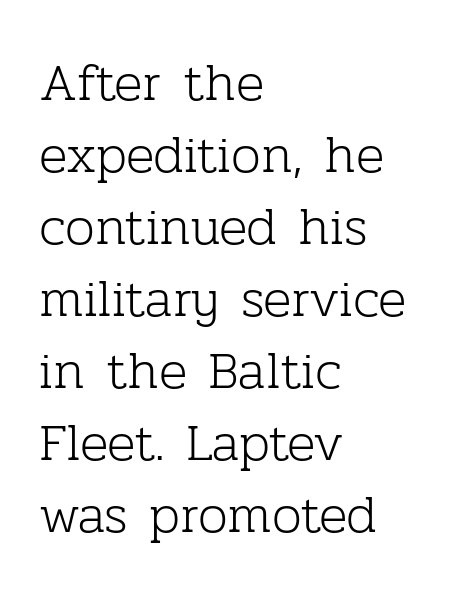
Q: Is the text bold? A: No.
Q: Is the text italic (slanted)? A: No, it is upright.
Q: Is the typeface a serif or a sans-serif typeface? A: Serif.
Q: Is the text underlined? A: No.
Q: How is the paragraph aligned? A: Left-aligned.
Q: Is the spacing between letters normal or unusually wide? A: Normal.
Q: Is the spacing between lines tight, normal or loose? A: Normal.
Q: Width (condensed, normal, or wide)? A: Normal.
Q: Stroke contrast? A: Low.
Q: x-height? A: Medium.
Q: Monospaced? A: No.
